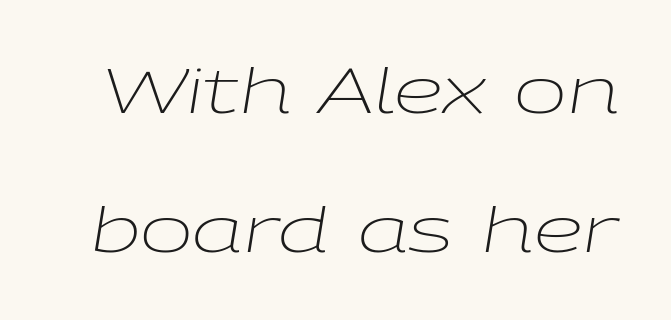
{"italic": "yes", "lean": "right", "slant_degrees": 9, "bold": "no", "weight": "light", "width": "wide", "stroke_contrast": "low", "x_height": "medium", "monospaced": "no", "underline": "no", "line_spacing": "loose", "line_spacing_ratio": 2.21, "letter_spacing": "normal", "letter_spacing_em": 0.0, "glyph_px": 63}
